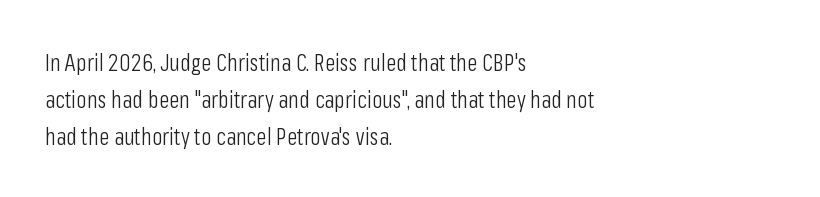
The image shows 24 px text type, upright; set left-aligned, normal line spacing (1.54x), normal letter spacing, not underlined.
